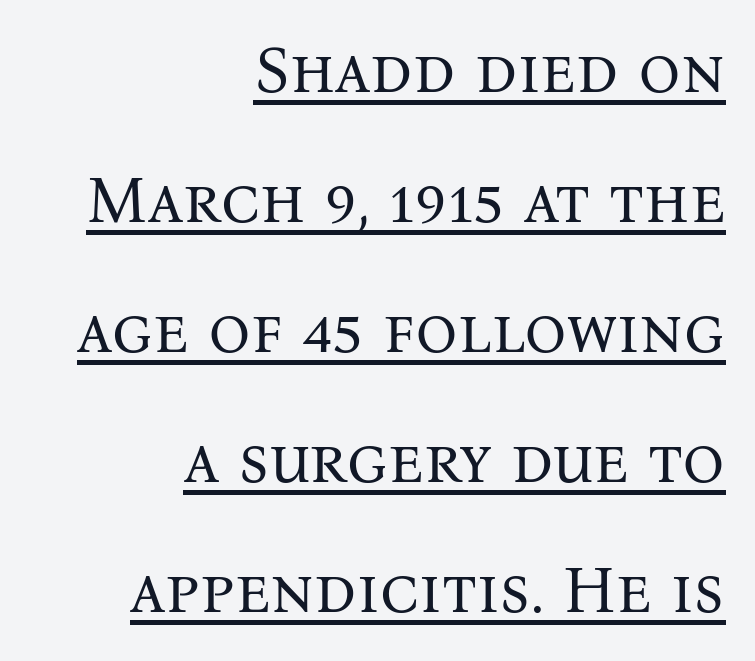
Q: Is the text bold? A: No.
Q: Is the text italic (slanted)? A: No, it is upright.
Q: Is the typeface a serif or a sans-serif typeface? A: Serif.
Q: Is the text underlined? A: Yes.
Q: How is the paragraph aligned? A: Right-aligned.
Q: Is the spacing between letters normal or unusually wide? A: Normal.
Q: Is the spacing between lines tight, normal or loose? A: Loose.
Q: Width (condensed, normal, or wide)? A: Normal.
Q: Stroke contrast? A: Medium.
Q: x-height? A: Medium.
Q: Monospaced? A: No.
